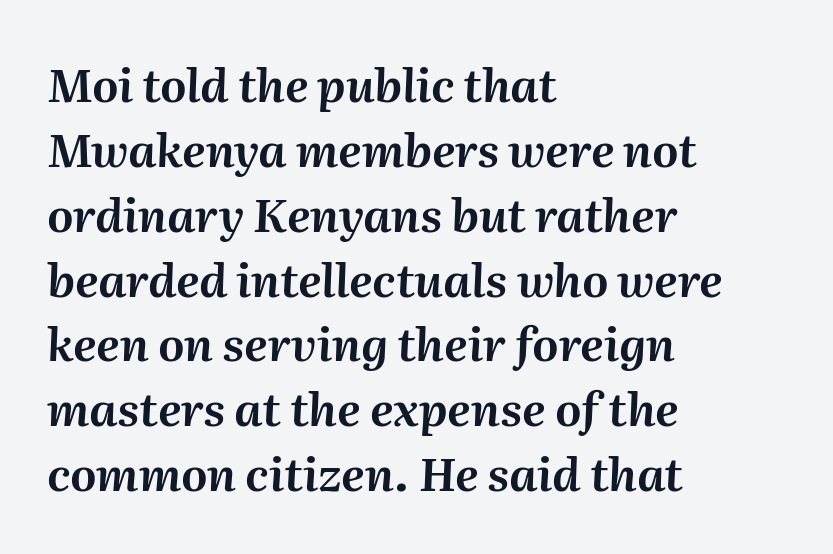
Q: Is the text italic (slanted)? A: Yes, it leans right by about 2 degrees.
Q: Is the text underlined? A: No.
Q: How is the paragraph aligned? A: Left-aligned.
Q: Is the spacing between letters normal or unusually wide? A: Normal.
Q: Is the spacing between lines tight, normal or loose? A: Normal.
Q: Width (condensed, normal, or wide)? A: Normal.
Q: Stroke contrast? A: Medium.
Q: x-height? A: Medium.
Q: Monospaced? A: No.
